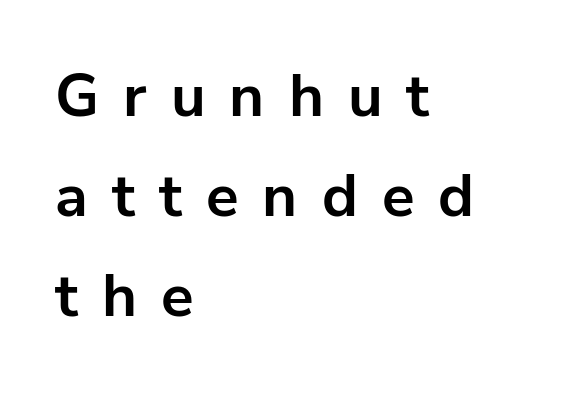
Heavy, bold letterforms. Loose tracking; the words dissolve into strings of separated letters. Proportional: the letters do not fall into vertical columns. Italic? Not at all — the glyphs are vertical. The text was rendered using a sans face with plain stroke endings. All the whitespace from short lines collects on the right.
